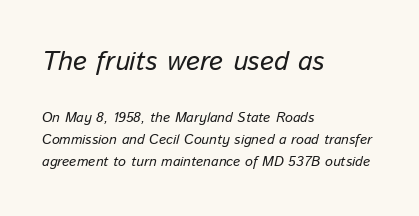
The rendering anchors every line to the left-hand side. Nothing unusual about the tracking: characters are spaced as the font intends. Whoever set this chose a conventional vertical rhythm. Underline: absent. These two chunks differ in scale, with the top chunk taking the larger measure. The specimen reads as italic at a glance.
